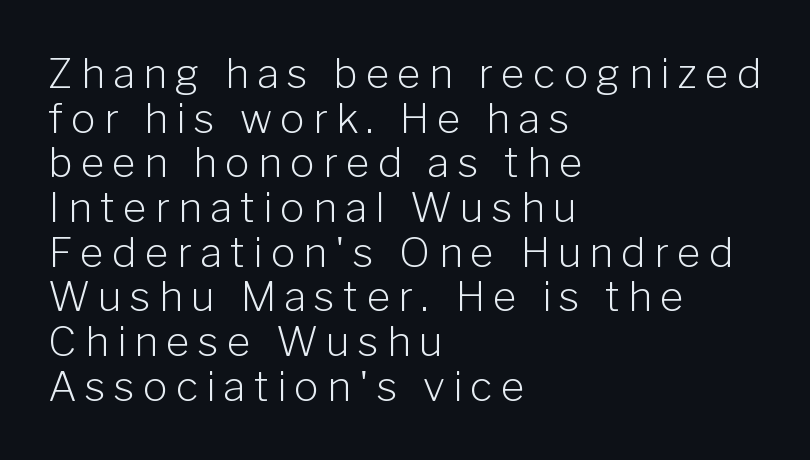
{"serif": "no", "italic": "no", "bold": "no", "weight": "light", "width": "normal", "stroke_contrast": "low", "x_height": "medium", "monospaced": "no", "underline": "no", "align": "left", "line_spacing": "tight", "line_spacing_ratio": 1.09, "letter_spacing": "wide", "letter_spacing_em": 0.2, "glyph_px": 41}
